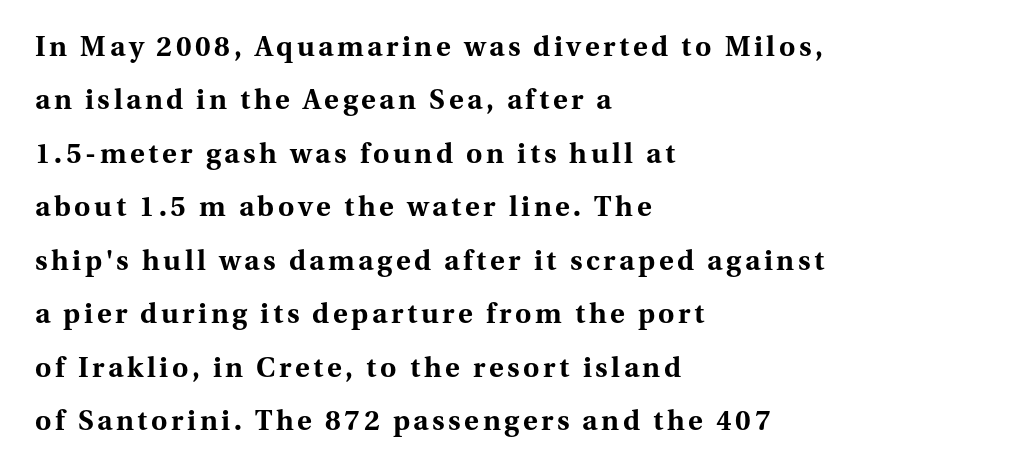
Q: Is the text bold? A: Yes.
Q: Is the text italic (slanted)? A: No, it is upright.
Q: Is the typeface a serif or a sans-serif typeface? A: Serif.
Q: Is the text underlined? A: No.
Q: How is the paragraph aligned? A: Left-aligned.
Q: Is the spacing between lines tight, normal or loose? A: Loose.
Q: Width (condensed, normal, or wide)? A: Normal.
Q: Stroke contrast? A: Medium.
Q: x-height? A: Medium.
Q: Monospaced? A: No.
